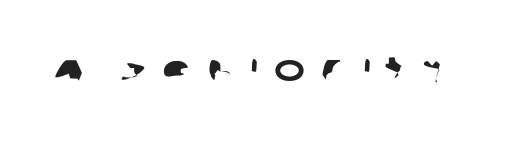
{"serif": "no", "width": "wide", "stroke_contrast": "low", "x_height": "large", "monospaced": "no", "underline": "no", "letter_spacing": "wide", "letter_spacing_em": 0.43, "glyph_px": 37}
